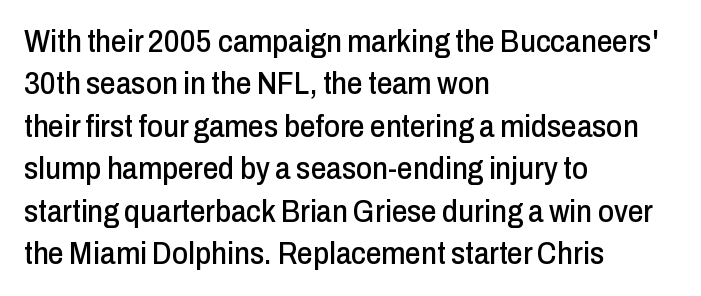
{"serif": "no", "italic": "no", "width": "condensed", "stroke_contrast": "low", "x_height": "medium", "monospaced": "no", "underline": "no", "align": "left", "line_spacing": "normal", "line_spacing_ratio": 1.37, "letter_spacing": "normal", "letter_spacing_em": 0.0, "glyph_px": 31}
